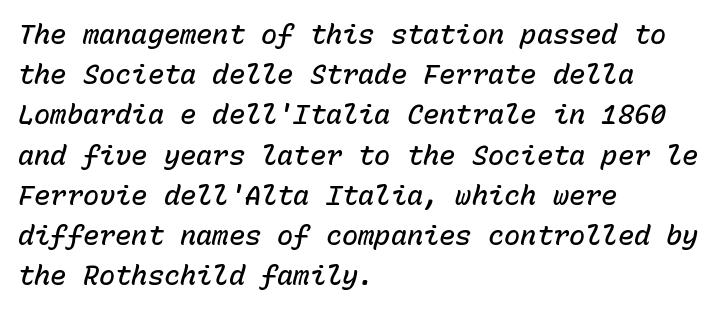
The image shows 27 px text type, italic (leaning right); set left-aligned, normal line spacing (1.49x), normal letter spacing, not underlined.
